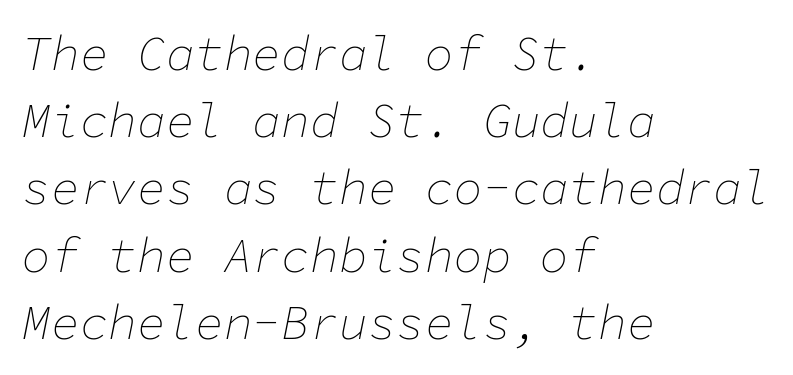
Q: Is the text bold? A: No.
Q: Is the text italic (slanted)? A: Yes, it leans right by about 11 degrees.
Q: Is the text underlined? A: No.
Q: How is the paragraph aligned? A: Left-aligned.
Q: Is the spacing between letters normal or unusually wide? A: Normal.
Q: Is the spacing between lines tight, normal or loose? A: Normal.
Q: Width (condensed, normal, or wide)? A: Normal.
Q: Stroke contrast? A: Low.
Q: x-height? A: Medium.
Q: Monospaced? A: Yes.
